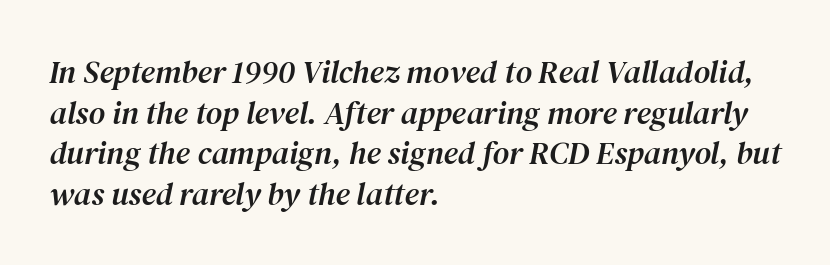
The image shows 32 px serif type, italic (leaning right); set left-aligned, normal line spacing (1.27x), normal letter spacing, not underlined; medium stroke contrast and a medium x-height.
